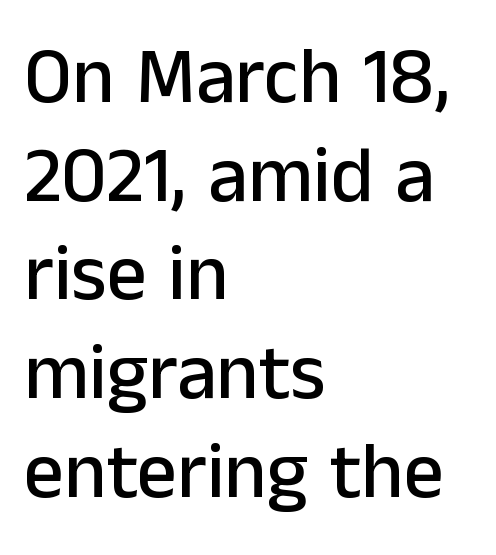
Q: Is the text italic (slanted)? A: No, it is upright.
Q: Is the typeface a serif or a sans-serif typeface? A: Sans-serif.
Q: Is the text underlined? A: No.
Q: How is the paragraph aligned? A: Left-aligned.
Q: Is the spacing between letters normal or unusually wide? A: Normal.
Q: Is the spacing between lines tight, normal or loose? A: Normal.
Q: Width (condensed, normal, or wide)? A: Normal.
Q: Stroke contrast? A: Low.
Q: x-height? A: Medium.
Q: Monospaced? A: No.
